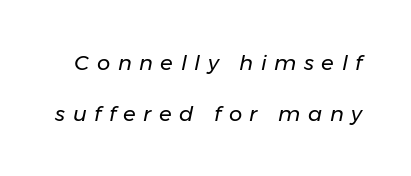
Q: Is the text bold? A: No.
Q: Is the text italic (slanted)? A: Yes, it leans right by about 11 degrees.
Q: Is the text underlined? A: No.
Q: Is the spacing between letters normal or unusually wide? A: Unusually wide.
Q: Is the spacing between lines tight, normal or loose? A: Loose.
